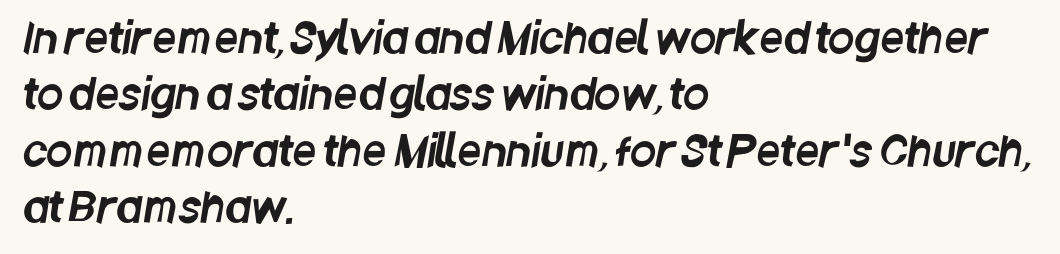
Q: Is the typeface a serif or a sans-serif typeface? A: Sans-serif.
Q: Is the text underlined? A: No.
Q: How is the paragraph aligned? A: Left-aligned.
Q: Is the spacing between letters normal or unusually wide? A: Normal.
Q: Is the spacing between lines tight, normal or loose? A: Normal.
Q: Width (condensed, normal, or wide)? A: Condensed.
Q: Stroke contrast? A: Low.
Q: x-height? A: Large.
Q: Monospaced? A: No.
